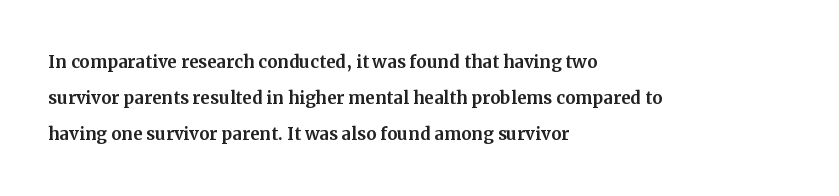
The image shows 23 px text type, upright; set left-aligned, normal line spacing (1.56x), normal letter spacing, not underlined.
